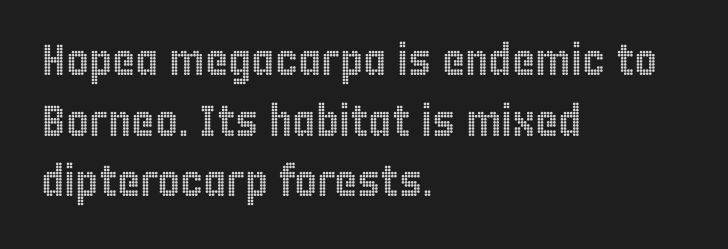
Glyph-to-glyph distance matches everyday printed text. The vertical gap from one line to the next is medium. Layout note: lines flush left. Descenders are the only things crossing below the line. No italicization has been applied; the sample stays upright. Think of a printed novel: that variable character pitch is what you see here.
